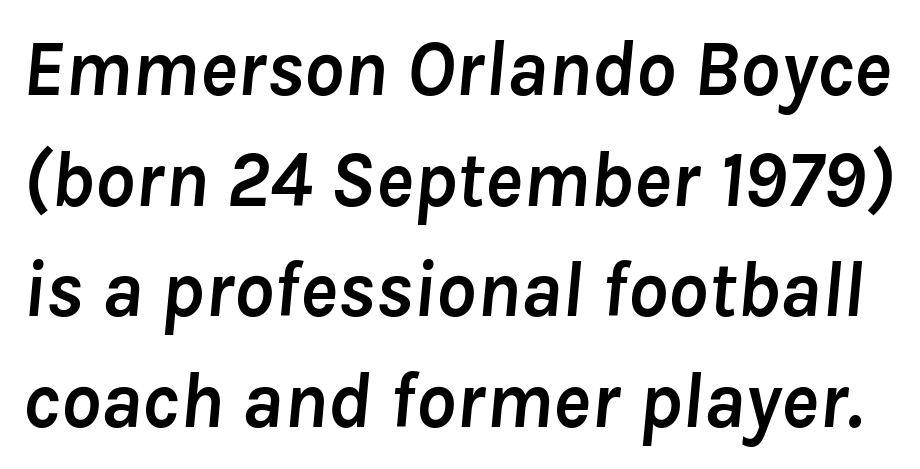
Each word holds together tightly as a unit, with standard inter-letter gaps. The leading is moderate, giving the passage an even texture. This sample has the flowing, uneven cadence of proportional lettering. Compared with ordinary roman type, these characters are visibly tilted.
